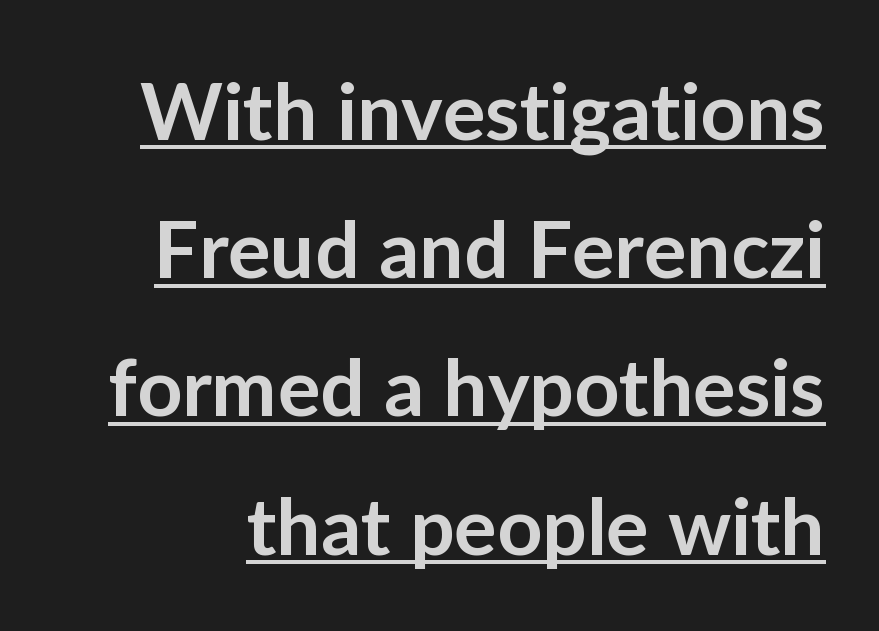
Q: Is the text bold? A: Semi-bold.
Q: Is the text italic (slanted)? A: No, it is upright.
Q: Is the typeface a serif or a sans-serif typeface? A: Sans-serif.
Q: Is the text underlined? A: Yes.
Q: Is the spacing between letters normal or unusually wide? A: Normal.
Q: Width (condensed, normal, or wide)? A: Normal.
Q: Stroke contrast? A: Low.
Q: x-height? A: Medium.
Q: Monospaced? A: No.
